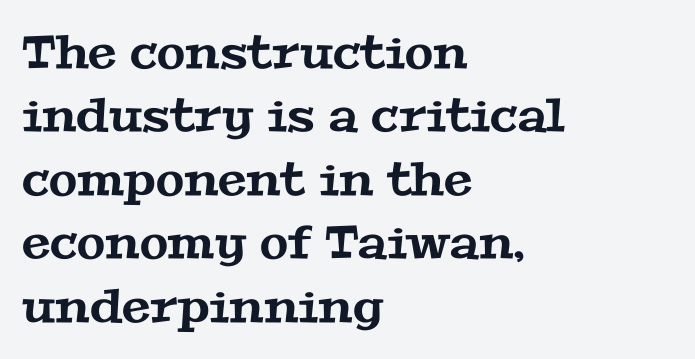
{"serif": "yes", "width": "wide", "stroke_contrast": "medium", "x_height": "medium", "monospaced": "no", "underline": "no", "align": "left", "line_spacing": "normal", "line_spacing_ratio": 1.38, "letter_spacing": "normal", "letter_spacing_em": 0.0, "glyph_px": 46}
